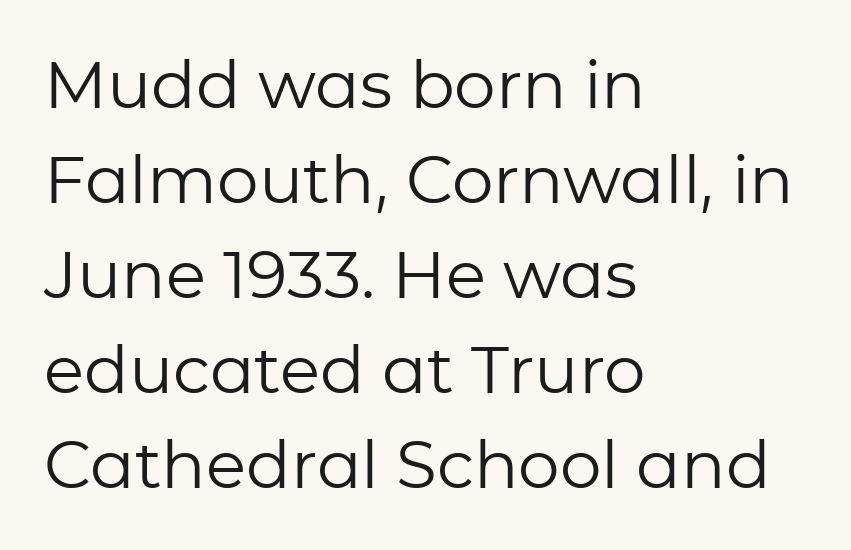
Look at the tracking — it's just the regular setting, nothing added. No word sits above an underline. Reading down the column, the eye jumps a familiar distance to each next line. The strokes are not fattened; the text isn't bold.
